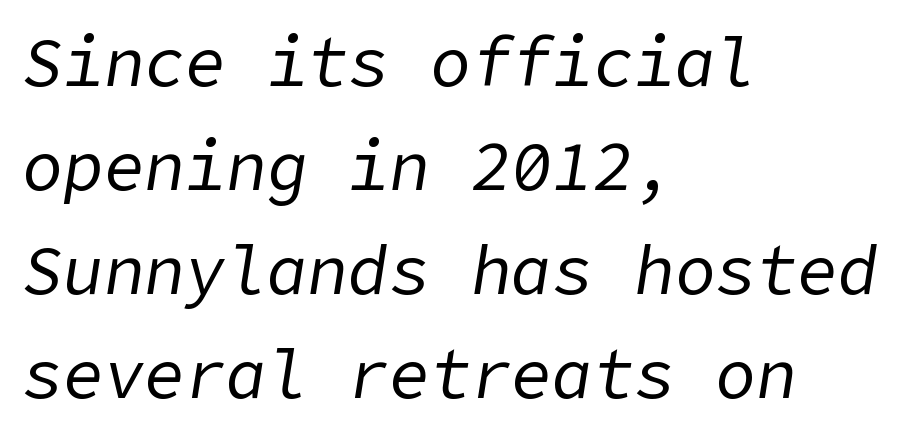
The image shows 68 px regular-weight type, italic (leaning right); set left-aligned, normal line spacing (1.53x), normal letter spacing, not underlined; low stroke contrast and a medium x-height.
